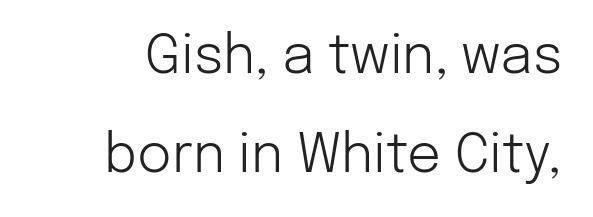
{"serif": "no", "italic": "no", "bold": "no", "weight": "light", "width": "normal", "stroke_contrast": "low", "x_height": "medium", "monospaced": "no", "underline": "no", "line_spacing_ratio": 1.87, "letter_spacing": "normal", "letter_spacing_em": 0.0, "glyph_px": 53}
